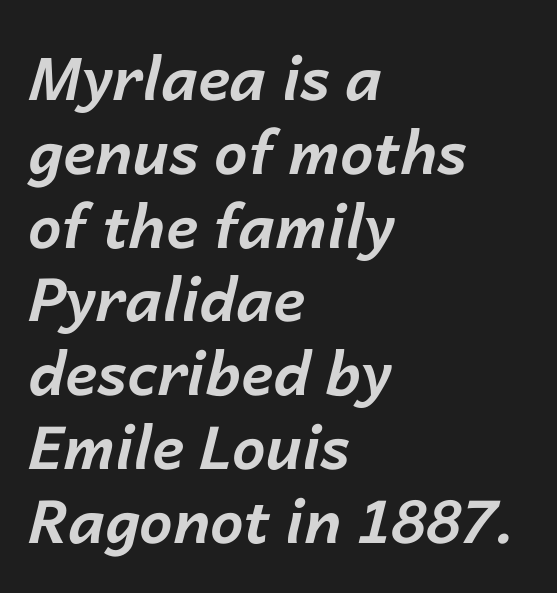
The image shows 60 px bold type, italic (leaning right); set left-aligned, line spacing 1.23x, normal letter spacing, not underlined; low stroke contrast and a medium x-height.
